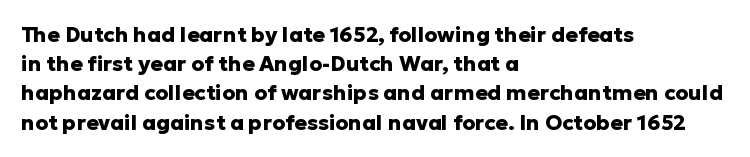
The image shows 21 px bold type, upright; set left-aligned, normal line spacing (1.39x), normal letter spacing, not underlined.
